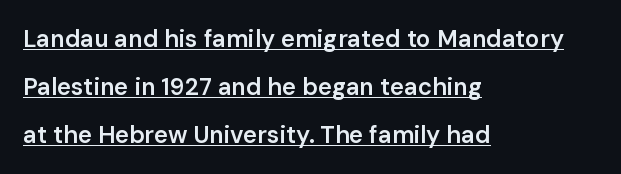
Q: Is the text bold? A: Semi-bold.
Q: Is the text italic (slanted)? A: No, it is upright.
Q: Is the text underlined? A: Yes.
Q: How is the paragraph aligned? A: Left-aligned.
Q: Is the spacing between letters normal or unusually wide? A: Normal.
Q: Is the spacing between lines tight, normal or loose? A: Loose.
